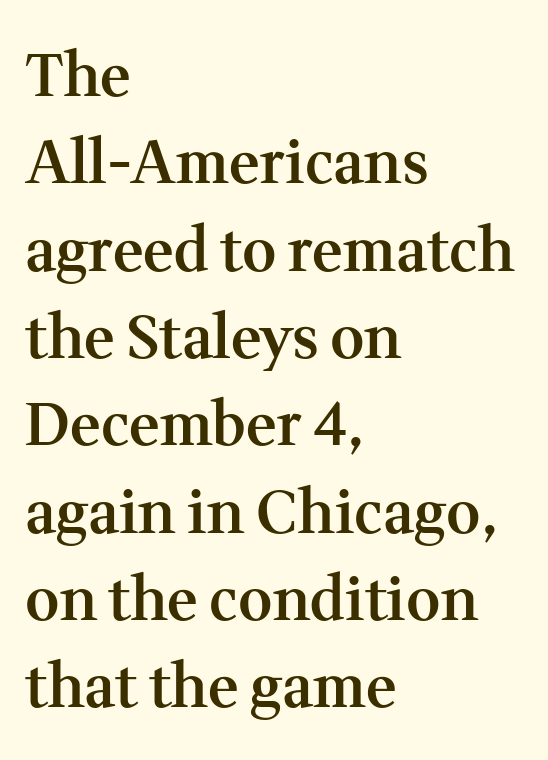
{"serif": "yes", "italic": "no", "bold": "semi", "weight": "semibold", "width": "normal", "stroke_contrast": "medium", "x_height": "medium", "monospaced": "no", "underline": "no", "align": "left", "line_spacing": "normal", "line_spacing_ratio": 1.48, "letter_spacing": "normal", "letter_spacing_em": 0.0, "glyph_px": 59}
